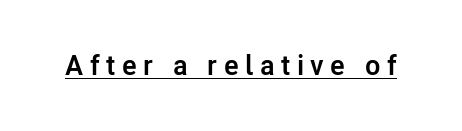
Honestly, the underline is the first thing you notice here. The passage shown is typed in a proportional face where columns would drift. Words appear elongated and porous because spacing is wide. Thick stems and heavy bowls — unmistakably bold. This is sans-serif lettering, the kind often seen on screens and signage. The letters stand straight up with perfectly vertical stems.
